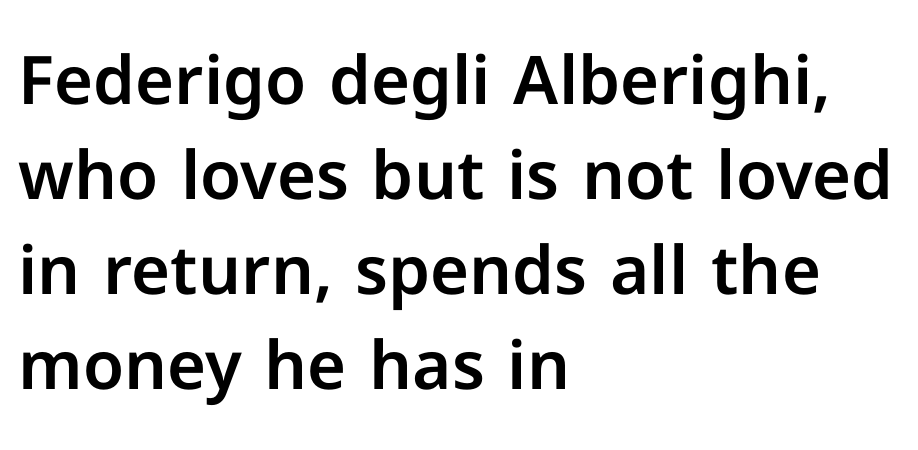
Q: Is the text italic (slanted)? A: No, it is upright.
Q: Is the typeface a serif or a sans-serif typeface? A: Sans-serif.
Q: Is the text underlined? A: No.
Q: How is the paragraph aligned? A: Left-aligned.
Q: Is the spacing between letters normal or unusually wide? A: Normal.
Q: Is the spacing between lines tight, normal or loose? A: Normal.
Q: Width (condensed, normal, or wide)? A: Normal.
Q: Stroke contrast? A: Low.
Q: x-height? A: Medium.
Q: Monospaced? A: No.
